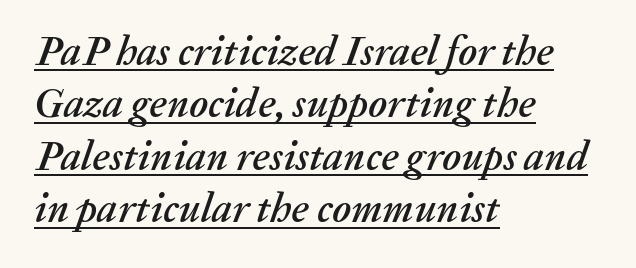
Q: Is the text italic (slanted)? A: Yes, it leans right by about 20 degrees.
Q: Is the text underlined? A: Yes.
Q: How is the paragraph aligned? A: Left-aligned.
Q: Is the spacing between letters normal or unusually wide? A: Normal.
Q: Is the spacing between lines tight, normal or loose? A: Normal.
Q: Width (condensed, normal, or wide)? A: Normal.
Q: Stroke contrast? A: Medium.
Q: x-height? A: Medium.
Q: Monospaced? A: No.
